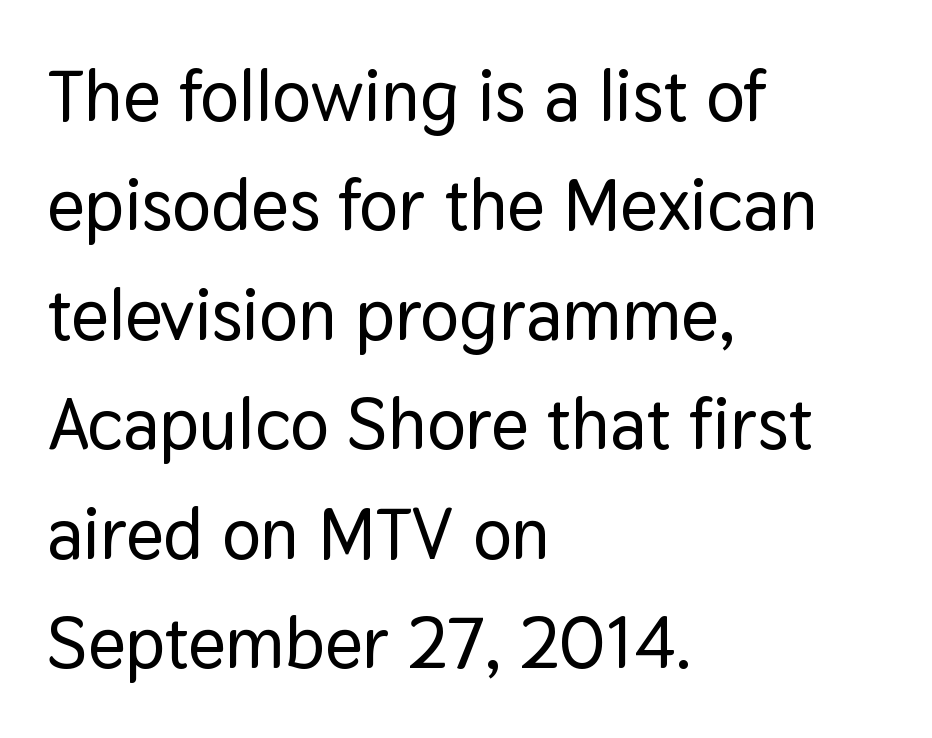
{"serif": "no", "italic": "no", "width": "normal", "stroke_contrast": "low", "x_height": "medium", "monospaced": "no", "underline": "no", "align": "left", "line_spacing": "normal", "line_spacing_ratio": 1.5, "letter_spacing": "normal", "letter_spacing_em": 0.0, "glyph_px": 73}
